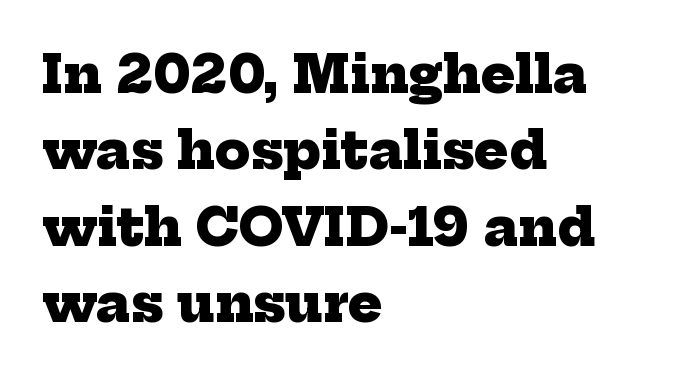
The image shows 51 px heavy serif type; set left-aligned, normal line spacing (1.5x), normal letter spacing, not underlined; low stroke contrast and a medium x-height.
